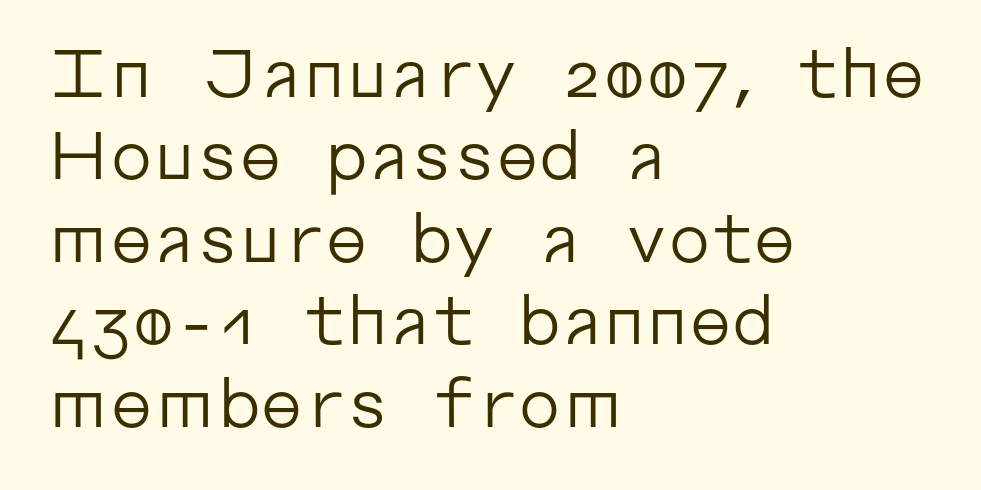
Q: Is the text bold? A: No.
Q: Is the text italic (slanted)? A: No, it is upright.
Q: Is the typeface a serif or a sans-serif typeface? A: Sans-serif.
Q: Is the text underlined? A: No.
Q: How is the paragraph aligned? A: Left-aligned.
Q: Is the spacing between letters normal or unusually wide? A: Normal.
Q: Width (condensed, normal, or wide)? A: Normal.
Q: Stroke contrast? A: Low.
Q: x-height? A: Medium.
Q: Monospaced? A: No.
